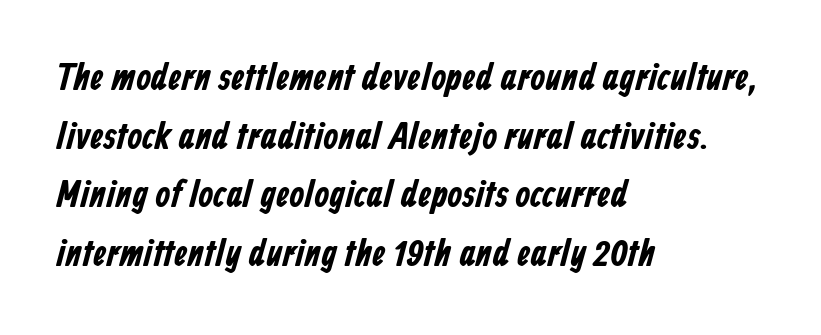
{"serif": "no", "width": "condensed", "stroke_contrast": "low", "x_height": "medium", "monospaced": "no", "underline": "no", "align": "left", "line_spacing": "normal", "line_spacing_ratio": 1.54, "letter_spacing": "normal", "letter_spacing_em": 0.0, "glyph_px": 38}
